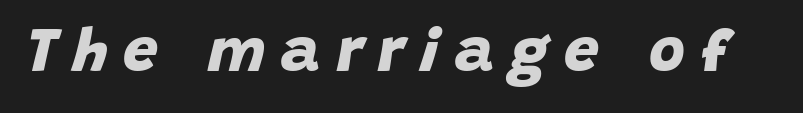
Set as a true bold cut, around the 700 mark. There is plenty of visible air inserted between adjacent glyphs. Is this a fixed-width face? No — the glyphs have proportional, varying widths. No word sits above an underline. Examine the stroke ends and you'll find no serifs.
